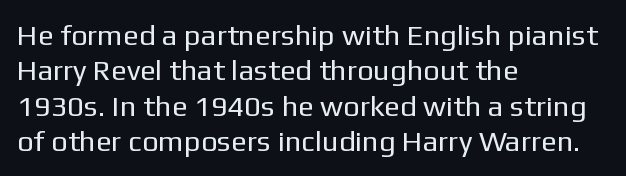
The image shows 29 px regular-weight sans-serif type, upright; set left-aligned, line spacing 1.22x, normal letter spacing, not underlined; low stroke contrast and a medium x-height.
